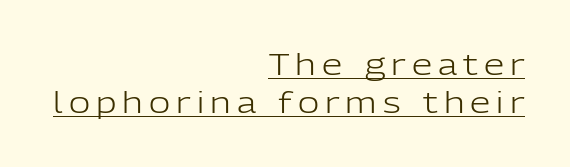
The characters display no serif detailing; their extremities are plain. Notice how the stems are strictly vertical — no italics here. This sample has the flowing, uneven cadence of proportional lettering. Stroke mass is kept to a normal reading level or below. The rendering anchors every line to the right-hand side. Underline: present.
